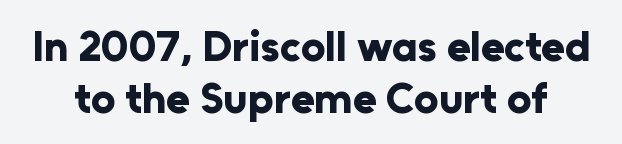
Q: Is the text bold? A: Yes.
Q: Is the text italic (slanted)? A: No, it is upright.
Q: Is the typeface a serif or a sans-serif typeface? A: Sans-serif.
Q: Is the text underlined? A: No.
Q: Is the spacing between letters normal or unusually wide? A: Normal.
Q: Width (condensed, normal, or wide)? A: Normal.
Q: Stroke contrast? A: Low.
Q: x-height? A: Medium.
Q: Monospaced? A: No.
